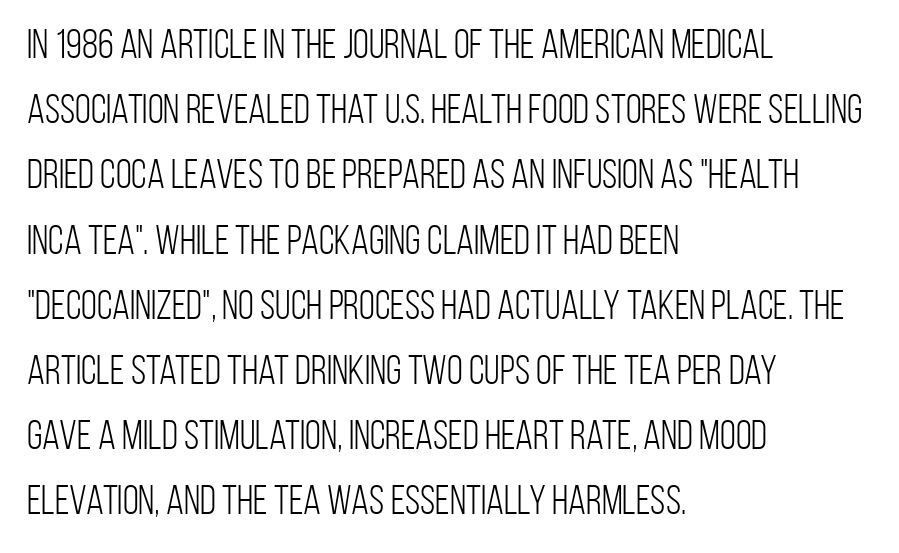
{"serif": "no", "italic": "no", "bold": "no", "weight": "light", "width": "condensed", "stroke_contrast": "low", "x_height": "large", "monospaced": "no", "underline": "no", "align": "left", "line_spacing": "normal", "line_spacing_ratio": 1.59, "letter_spacing": "normal", "letter_spacing_em": 0.0, "glyph_px": 41}
